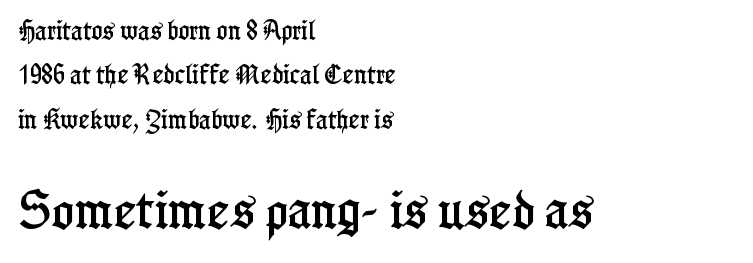
{"serif": "yes", "italic": "no", "width": "condensed", "stroke_contrast": "low", "x_height": "medium", "monospaced": "no", "underline": "no", "align": "left", "line_spacing": "loose", "line_spacing_ratio": 2.11, "letter_spacing": "normal", "letter_spacing_em": 0.0, "larger_block": "second", "size_ratio": 2.0, "glyph_px": 42}
